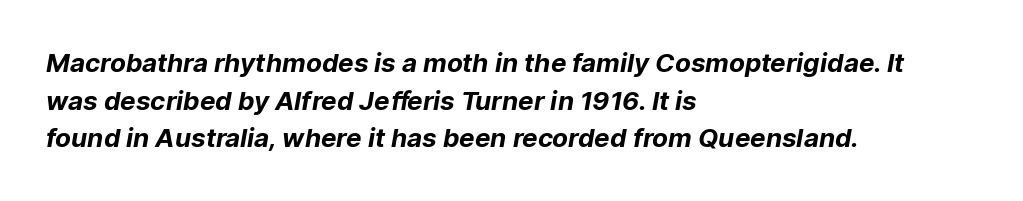
{"bold": "yes", "underline": "no", "align": "left", "line_spacing": "normal", "line_spacing_ratio": 1.45, "letter_spacing": "normal", "letter_spacing_em": 0.0, "glyph_px": 26}
